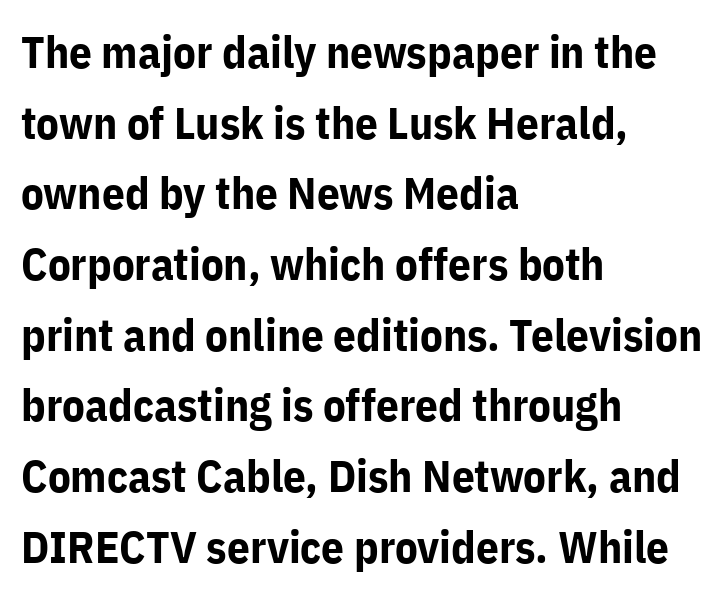
{"serif": "no", "italic": "no", "bold": "yes", "weight": "bold", "width": "normal", "stroke_contrast": "low", "x_height": "medium", "monospaced": "no", "underline": "no", "align": "left", "line_spacing": "normal", "line_spacing_ratio": 1.57, "letter_spacing": "normal", "letter_spacing_em": 0.0, "glyph_px": 45}
